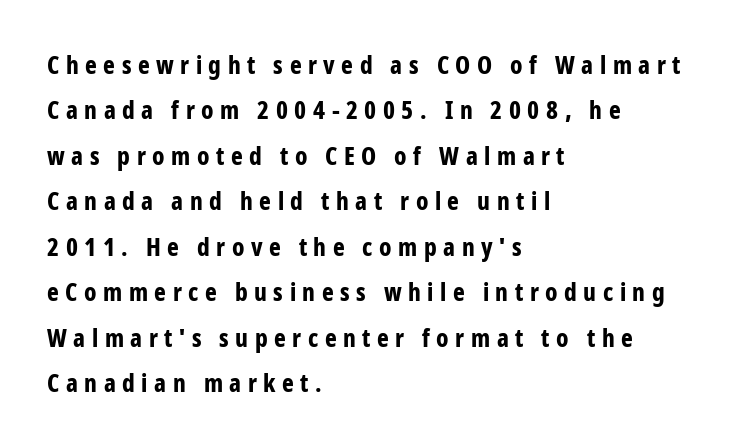
{"italic": "no", "bold": "yes", "underline": "no", "align": "left", "line_spacing_ratio": 1.82, "letter_spacing": "wide", "letter_spacing_em": 0.26, "glyph_px": 25}
